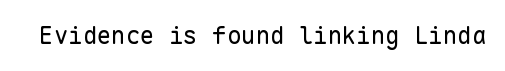
{"italic": "no", "bold": "no", "underline": "no", "letter_spacing": "normal", "letter_spacing_em": 0.0, "glyph_px": 24}
